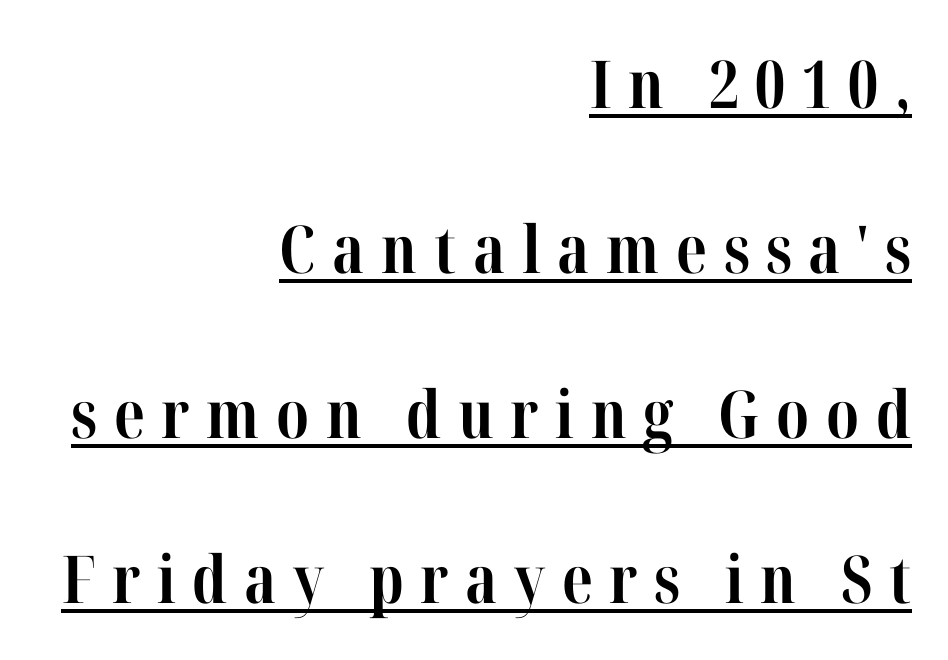
The image shows 66 px bold, condensed serif type, upright; set right-aligned, loose line spacing (2.5x), unusually wide letter spacing (+0.25 em), underlined; high stroke contrast and a medium x-height.
